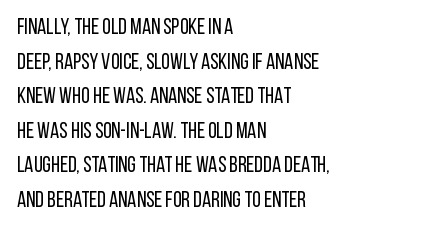
The image shows 22 px text type, upright; set left-aligned, normal line spacing (1.57x), normal letter spacing, not underlined.
